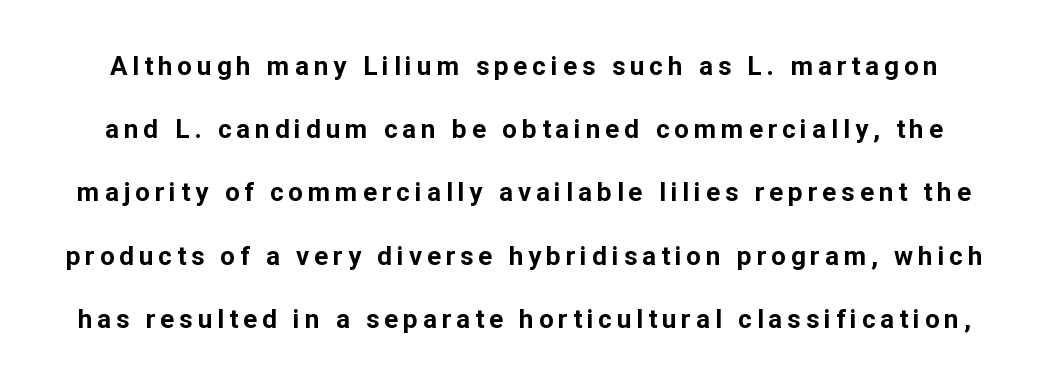
{"italic": "no", "bold": "yes", "underline": "no", "line_spacing": "loose", "line_spacing_ratio": 2.43, "glyph_px": 26}
